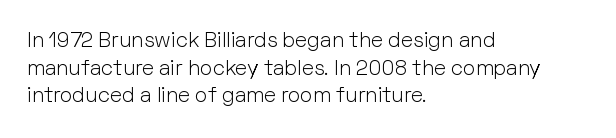
{"italic": "no", "bold": "no", "underline": "no", "align": "left", "line_spacing": "normal", "line_spacing_ratio": 1.31, "letter_spacing": "normal", "letter_spacing_em": 0.0, "glyph_px": 21}
